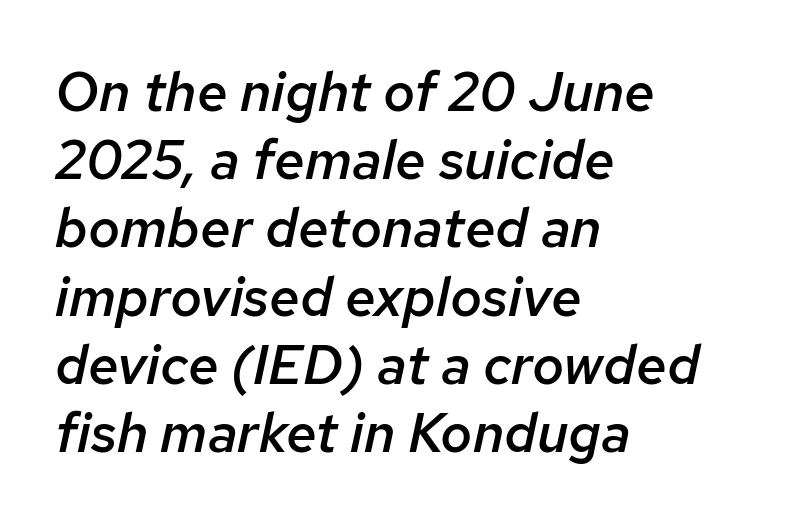
Emphasis-style slanted type is in use. Do the characters align in a grid? No, the font is proportional. Short note: letters normally spaced. Underlining? Definitely not there. The typesetter chose a ragged-right arrangement here.
